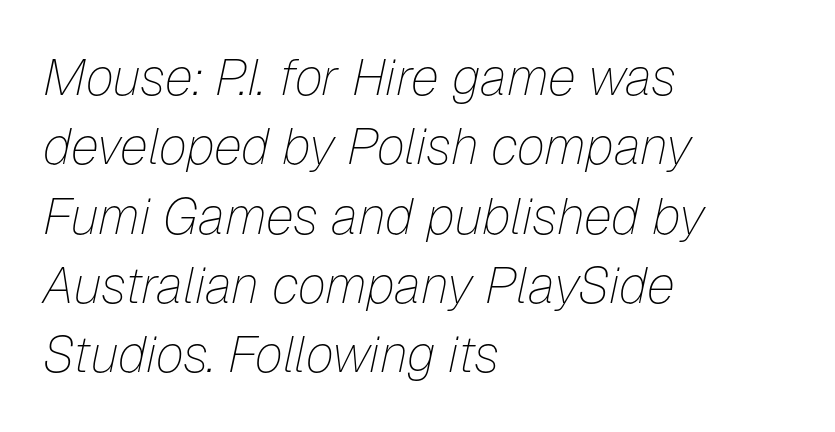
The image shows 51 px thin type, italic (leaning right); set left-aligned, normal line spacing (1.36x), normal letter spacing, not underlined; low stroke contrast and a medium x-height.
